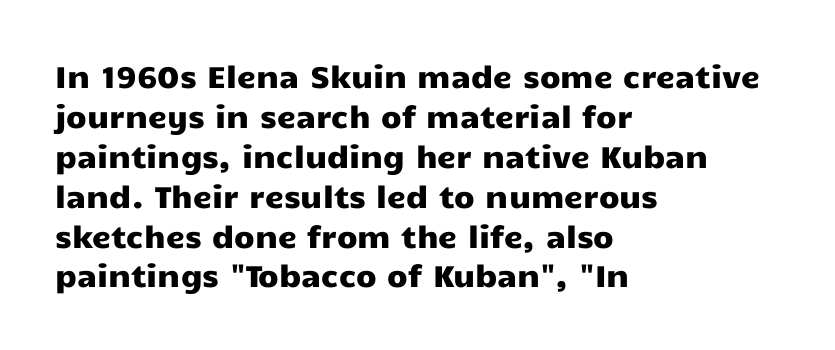
The image shows 30 px wide sans-serif type, upright; set left-aligned, normal line spacing (1.33x), normal letter spacing, not underlined; low stroke contrast and a medium x-height.
